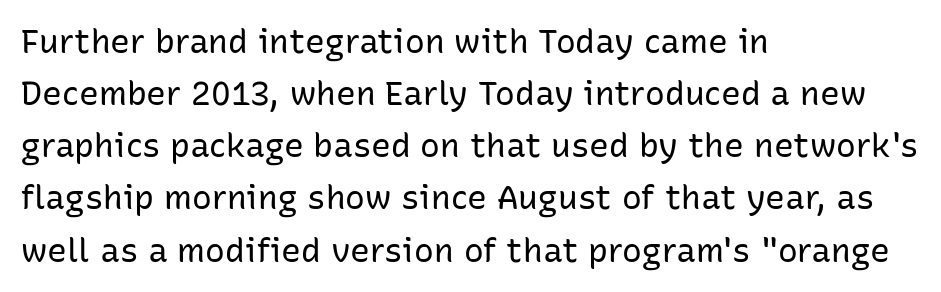
The image shows 33 px regular-weight sans-serif type, upright; set left-aligned, normal line spacing (1.58x), normal letter spacing, not underlined; low stroke contrast and a medium x-height.
